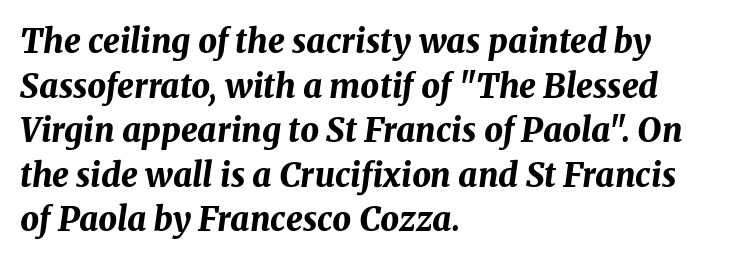
{"italic": "yes", "lean": "right", "slant_degrees": 8, "bold": "yes", "weight": "bold", "width": "normal", "stroke_contrast": "medium", "x_height": "medium", "monospaced": "no", "underline": "no", "align": "left", "line_spacing": "normal", "line_spacing_ratio": 1.35, "letter_spacing": "normal", "letter_spacing_em": 0.0, "glyph_px": 33}
